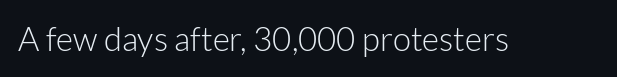
The image shows 33 px light sans-serif type, upright; set normal letter spacing, not underlined; low stroke contrast and a medium x-height.
